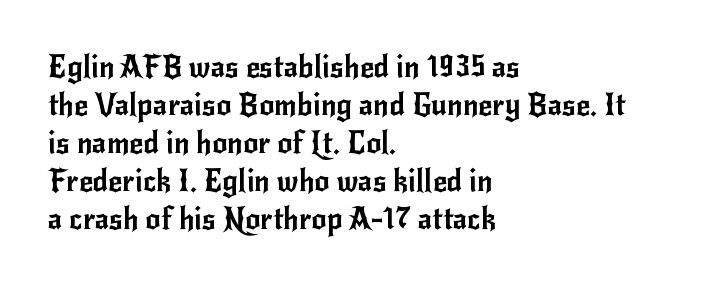
A typesetter would call this zero additional tracking. Unlike italic type, these characters show no tilt at all. Interline gaps are of average width in this sample. Typeset ragged right — the left edge is the straight one. A typesetter would call this proportional, since set widths differ per character. A bare baseline throughout the passage.
